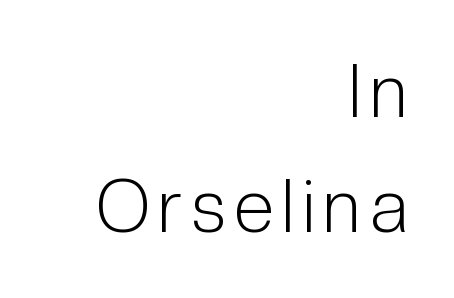
The image shows 73 px light, condensed sans-serif type, upright; set right-aligned, normal line spacing (1.58x), not underlined; low stroke contrast and a medium x-height.
